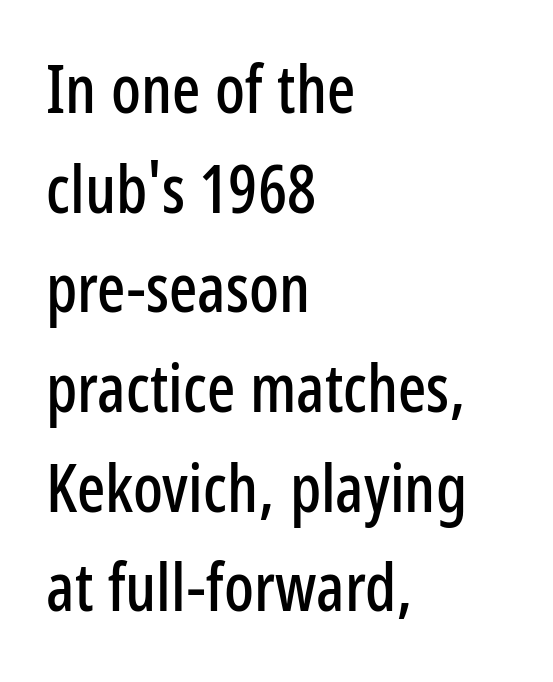
Q: Is the text italic (slanted)? A: No, it is upright.
Q: Is the typeface a serif or a sans-serif typeface? A: Sans-serif.
Q: Is the text underlined? A: No.
Q: How is the paragraph aligned? A: Left-aligned.
Q: Is the spacing between letters normal or unusually wide? A: Normal.
Q: Is the spacing between lines tight, normal or loose? A: Normal.
Q: Width (condensed, normal, or wide)? A: Condensed.
Q: Stroke contrast? A: Low.
Q: x-height? A: Medium.
Q: Monospaced? A: No.
